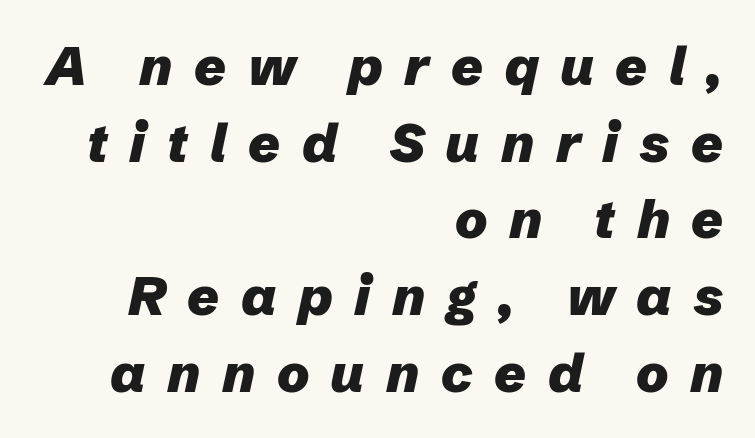
Q: Is the text bold? A: Yes.
Q: Is the text italic (slanted)? A: Yes, it leans right by about 12 degrees.
Q: Is the text underlined? A: No.
Q: How is the paragraph aligned? A: Right-aligned.
Q: Is the spacing between letters normal or unusually wide? A: Unusually wide.
Q: Is the spacing between lines tight, normal or loose? A: Normal.
Q: Width (condensed, normal, or wide)? A: Normal.
Q: Stroke contrast? A: Low.
Q: x-height? A: Medium.
Q: Monospaced? A: No.
